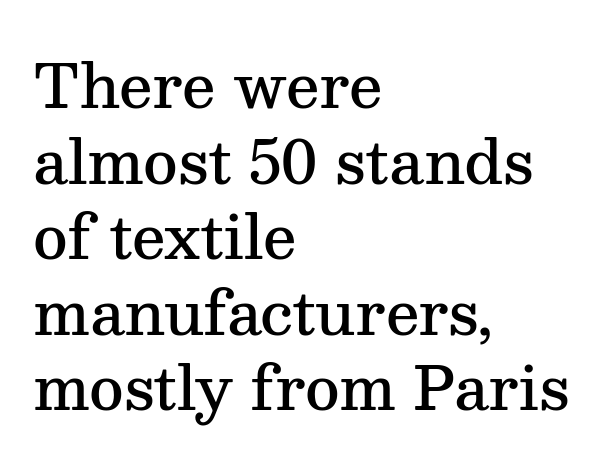
Q: Is the text bold? A: Semi-bold.
Q: Is the text italic (slanted)? A: No, it is upright.
Q: Is the typeface a serif or a sans-serif typeface? A: Serif.
Q: Is the text underlined? A: No.
Q: How is the paragraph aligned? A: Left-aligned.
Q: Is the spacing between letters normal or unusually wide? A: Normal.
Q: Is the spacing between lines tight, normal or loose? A: Normal.
Q: Width (condensed, normal, or wide)? A: Normal.
Q: Stroke contrast? A: Medium.
Q: x-height? A: Medium.
Q: Monospaced? A: No.
